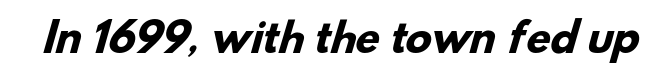
{"serif": "no", "bold": "yes", "weight": "heavy", "width": "normal", "stroke_contrast": "low", "x_height": "small", "monospaced": "no", "underline": "no", "letter_spacing": "normal", "letter_spacing_em": 0.0, "glyph_px": 39}
